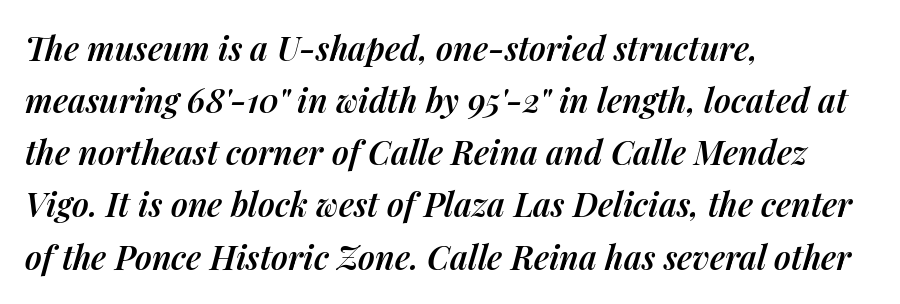
The image shows 33 px semibold type, italic (leaning right); set left-aligned, normal line spacing (1.58x), normal letter spacing, not underlined; medium stroke contrast and a medium x-height.
